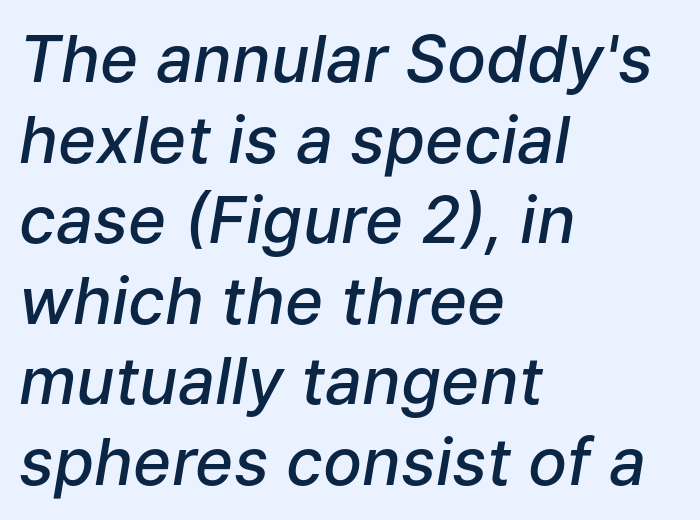
{"italic": "yes", "lean": "right", "slant_degrees": 9, "bold": "semi", "weight": "semibold", "width": "normal", "stroke_contrast": "low", "x_height": "medium", "monospaced": "no", "underline": "no", "align": "left", "line_spacing_ratio": 1.24, "letter_spacing": "normal", "letter_spacing_em": 0.0, "glyph_px": 65}
